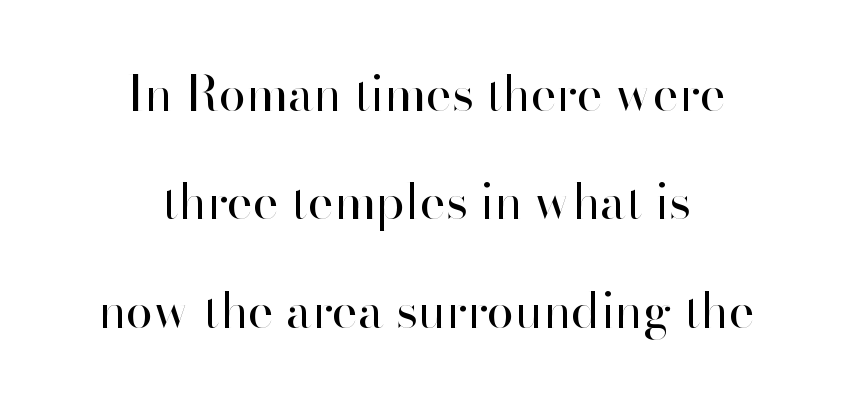
Q: Is the text bold? A: No.
Q: Is the text italic (slanted)? A: No, it is upright.
Q: Is the typeface a serif or a sans-serif typeface? A: Sans-serif.
Q: Is the text underlined? A: No.
Q: How is the paragraph aligned? A: Centered.
Q: Is the spacing between letters normal or unusually wide? A: Normal.
Q: Is the spacing between lines tight, normal or loose? A: Loose.
Q: Width (condensed, normal, or wide)? A: Normal.
Q: Stroke contrast? A: High.
Q: x-height? A: Small.
Q: Monospaced? A: No.
